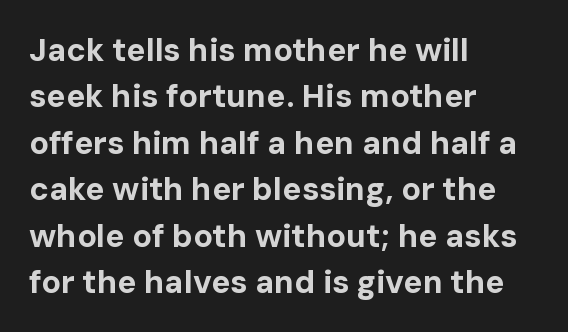
Quick note: not italic, upright. Leftover space on each line is placed entirely after the last word. Proportional: the letters do not fall into vertical columns. Unlike a traditional serif, this face leaves its strokes unadorned.
